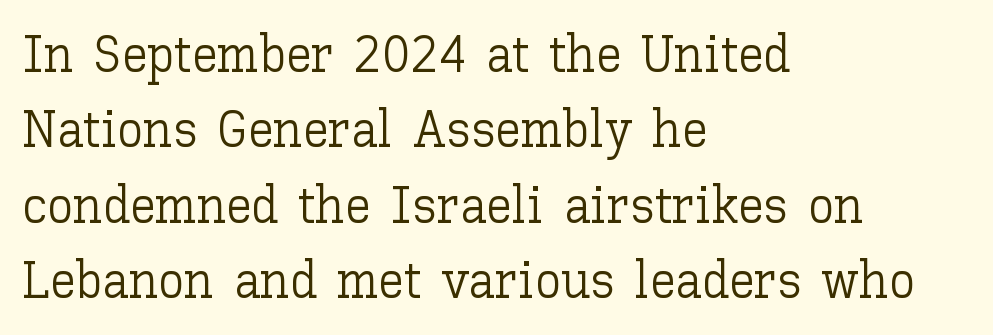
Q: Is the text bold? A: No.
Q: Is the text italic (slanted)? A: No, it is upright.
Q: Is the text underlined? A: No.
Q: How is the paragraph aligned? A: Left-aligned.
Q: Is the spacing between letters normal or unusually wide? A: Normal.
Q: Is the spacing between lines tight, normal or loose? A: Normal.
Q: Width (condensed, normal, or wide)? A: Normal.
Q: Stroke contrast? A: Low.
Q: x-height? A: Medium.
Q: Monospaced? A: No.
